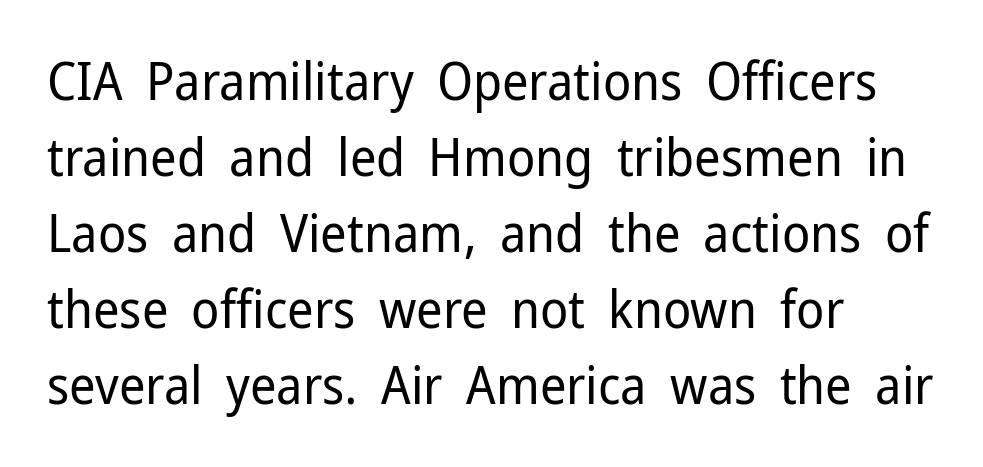
This sample is left-justified, so line endings fall wherever the words run out. When letters stand straight like this, we call the style roman or upright. Baseline-to-baseline distance is the conventional proportion of letter height. Stroke mass is kept to a normal reading level or below.
